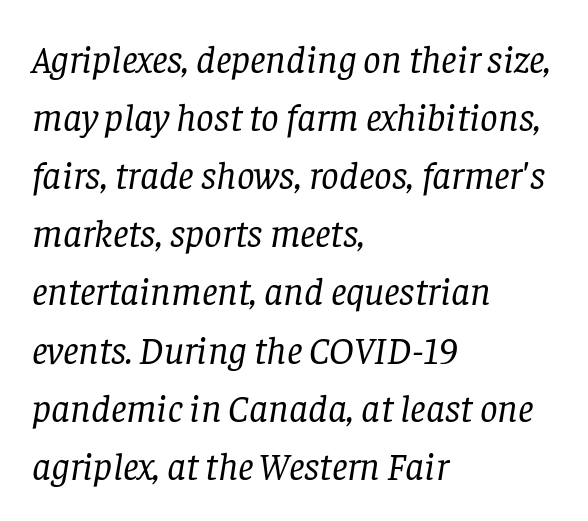
Does the leading feel generous? No, just average. In terms of letterspacing, this is plain default setting. A bare baseline throughout the passage. The typesetter chose a ragged-right arrangement here. Weight: not bold — regular or lighter.
